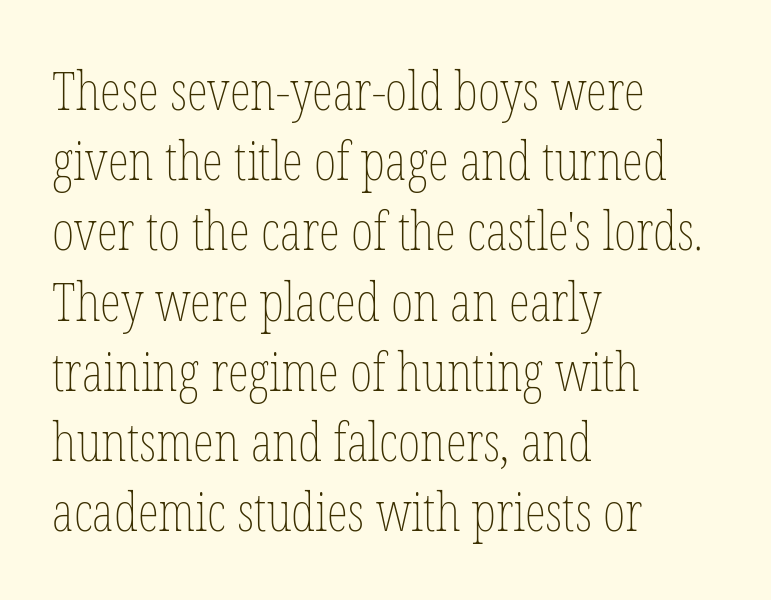
Quick note: underline off. This rendering leaves character spacing at its baseline value. Designer's note — italics off, roman on. The ragged edge is on the right, which tells us the setting is flush left. This block has exactly the height ordinary leading produces.
